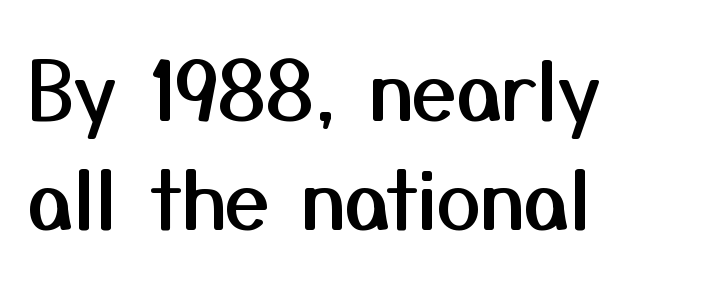
{"serif": "no", "italic": "no", "width": "normal", "stroke_contrast": "medium", "x_height": "medium", "monospaced": "no", "underline": "no", "align": "left", "line_spacing": "normal", "line_spacing_ratio": 1.36, "letter_spacing": "normal", "letter_spacing_em": 0.0, "glyph_px": 80}
